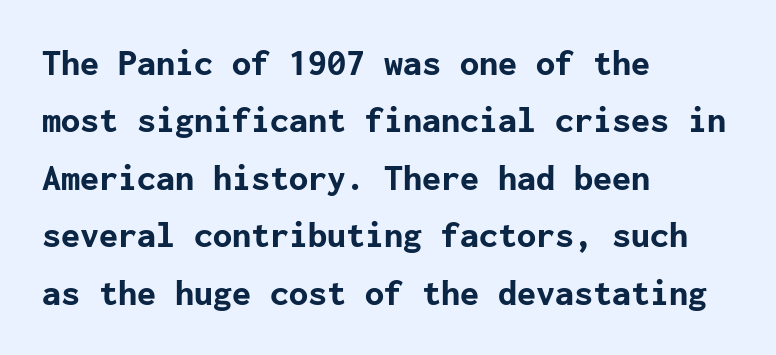
The image shows 38 px bold sans-serif type, upright; set left-aligned, normal line spacing (1.51x), normal letter spacing, not underlined; low stroke contrast and a medium x-height.
